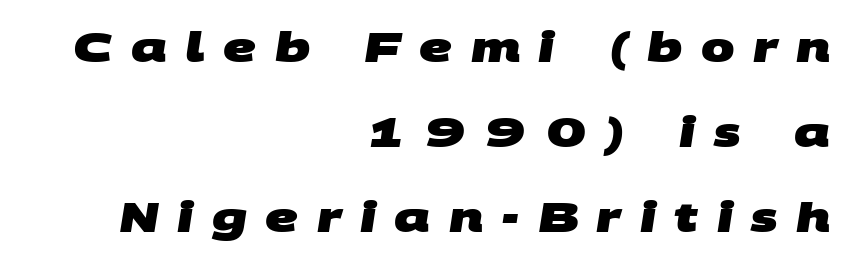
{"serif": "no", "bold": "yes", "weight": "heavy", "width": "wide", "stroke_contrast": "medium", "x_height": "large", "monospaced": "no", "underline": "no", "align": "right", "line_spacing": "loose", "line_spacing_ratio": 2.13, "letter_spacing": "wide", "letter_spacing_em": 0.46, "glyph_px": 40}
